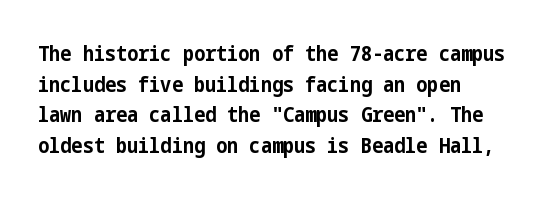
{"italic": "no", "bold": "yes", "underline": "no", "align": "left", "line_spacing": "normal", "line_spacing_ratio": 1.46, "letter_spacing": "normal", "letter_spacing_em": 0.0, "glyph_px": 21}
